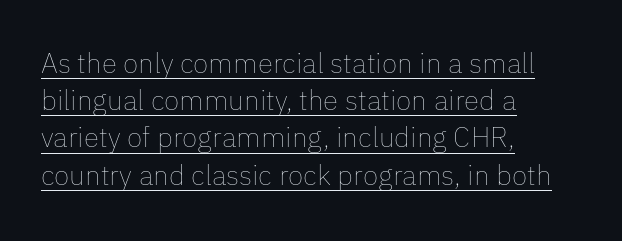
{"italic": "no", "bold": "no", "weight": "thin", "width": "normal", "stroke_contrast": "low", "x_height": "medium", "monospaced": "no", "underline": "yes", "align": "left", "line_spacing": "normal", "line_spacing_ratio": 1.33, "letter_spacing": "normal", "letter_spacing_em": 0.0, "glyph_px": 28}
